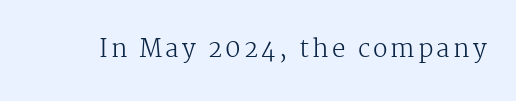
Only glyphs here, with clear space below each row. Posture: upright roman. The font is comparable to plain body text, perhaps lighter.
